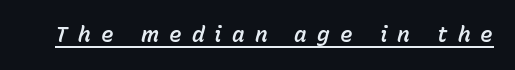
Q: Is the text italic (slanted)? A: Yes, it leans right by about 15 degrees.
Q: Is the text underlined? A: Yes.
Q: Is the spacing between letters normal or unusually wide? A: Unusually wide.
